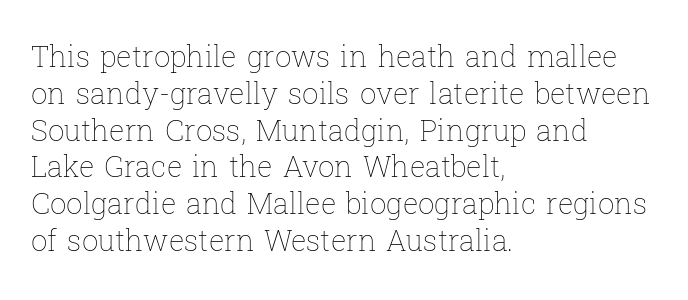
No chunkiness to these letters — they're not bold. Clear beneath every line of the passage. Successive baselines arrive at the customary interval. The face used here is rendered with its standard letterfit. Each line starts at the same left margin while the right side varies.
